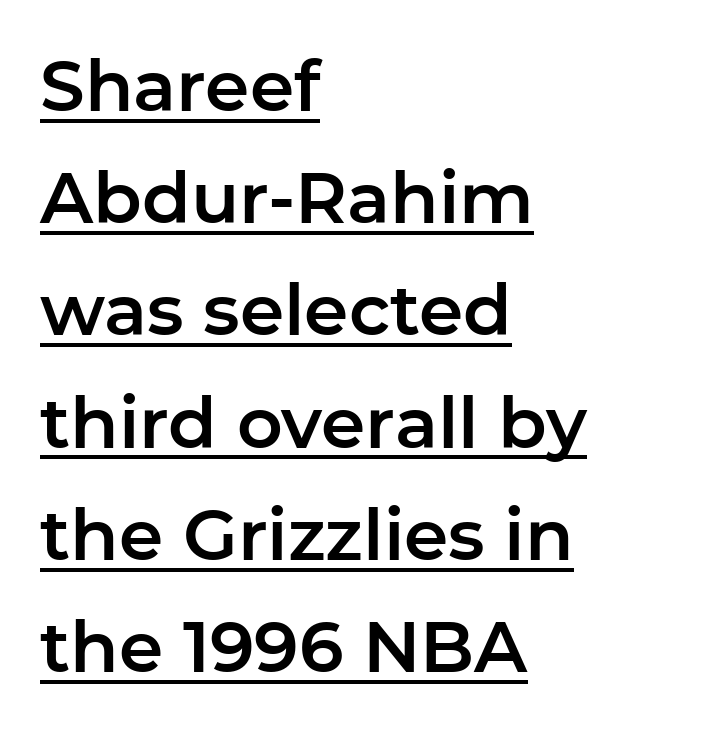
Q: Is the text italic (slanted)? A: No, it is upright.
Q: Is the typeface a serif or a sans-serif typeface? A: Sans-serif.
Q: Is the text underlined? A: Yes.
Q: How is the paragraph aligned? A: Left-aligned.
Q: Is the spacing between letters normal or unusually wide? A: Normal.
Q: Is the spacing between lines tight, normal or loose? A: Normal.
Q: Width (condensed, normal, or wide)? A: Normal.
Q: Stroke contrast? A: Low.
Q: x-height? A: Medium.
Q: Monospaced? A: No.
